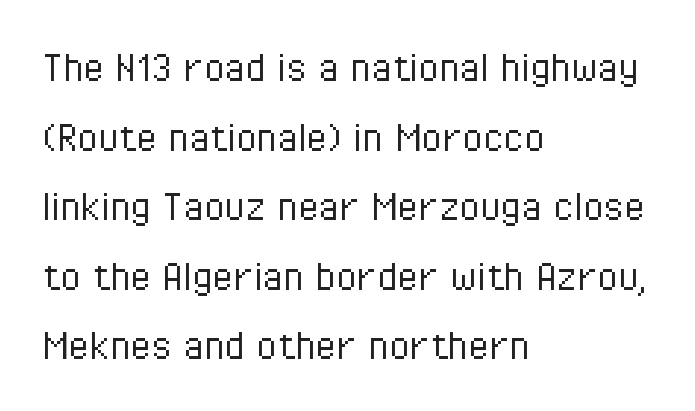
The image shows 47 px light, condensed sans-serif type, upright; set left-aligned, normal line spacing (1.48x), normal letter spacing, not underlined; low stroke contrast and a medium x-height.
